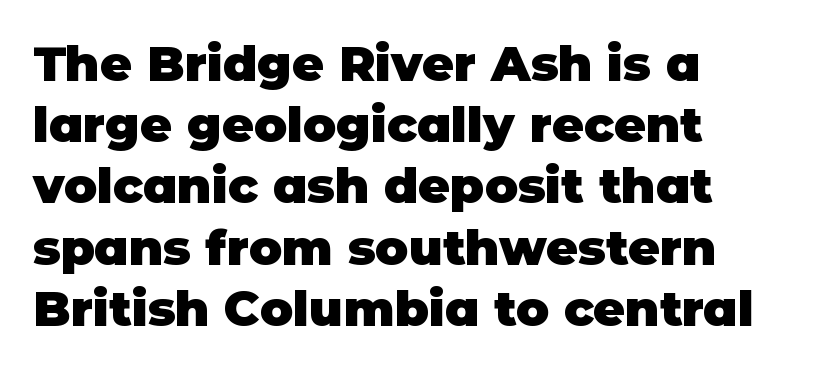
The text block is weighted toward the left margin, trailing off unevenly rightward. In terms of letterform style, serifs are entirely absent. These lines are rendered in a variable-pitch font. This sample uses an upright cut, with every glyph sitting square on the baseline.
